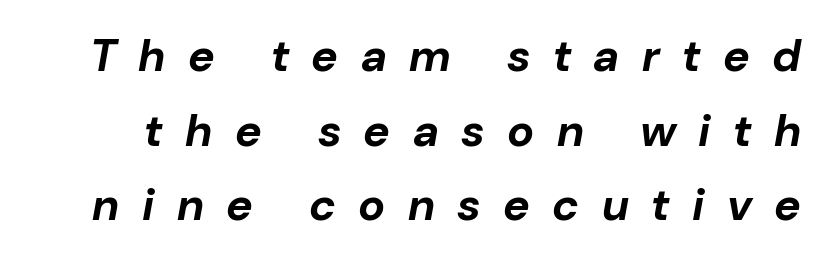
{"italic": "yes", "lean": "right", "slant_degrees": 10, "bold": "yes", "weight": "bold", "width": "normal", "stroke_contrast": "low", "x_height": "medium", "monospaced": "no", "underline": "no", "line_spacing": "normal", "line_spacing_ratio": 1.66, "letter_spacing": "wide", "letter_spacing_em": 0.5, "glyph_px": 45}
